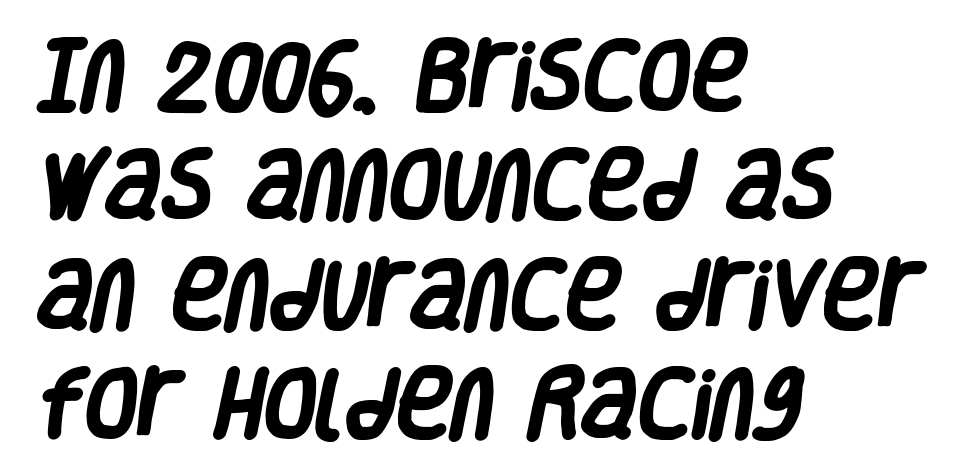
Q: Is the text bold? A: Yes.
Q: Is the typeface a serif or a sans-serif typeface? A: Sans-serif.
Q: Is the text underlined? A: No.
Q: How is the paragraph aligned? A: Left-aligned.
Q: Is the spacing between letters normal or unusually wide? A: Normal.
Q: Is the spacing between lines tight, normal or loose? A: Normal.
Q: Width (condensed, normal, or wide)? A: Condensed.
Q: Stroke contrast? A: Low.
Q: x-height? A: Large.
Q: Monospaced? A: No.
